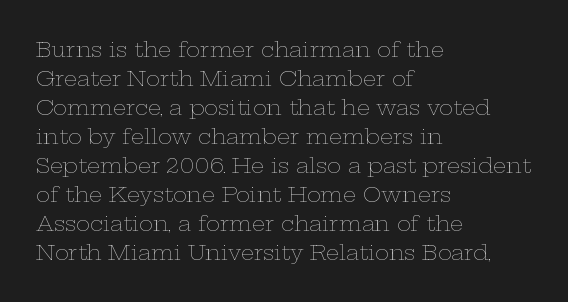
Letters rest on an invisible, unmarked baseline. Heaviness? Minimal to ordinary, like unemphasized prose. The rendering anchors every line to the left-hand side. The line-height multiplier appears to be the usual default.
